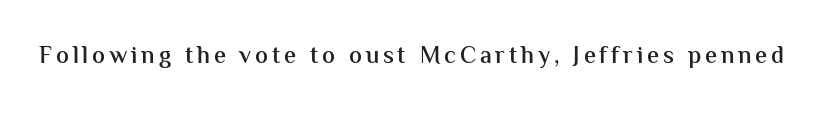
The characters look somewhat weighty, a semibold short of true bold. The strip under each line holds only bare page. Vertical strokes here are truly vertical.
